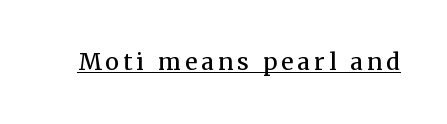
{"italic": "no", "bold": "semi", "underline": "yes", "glyph_px": 23}
